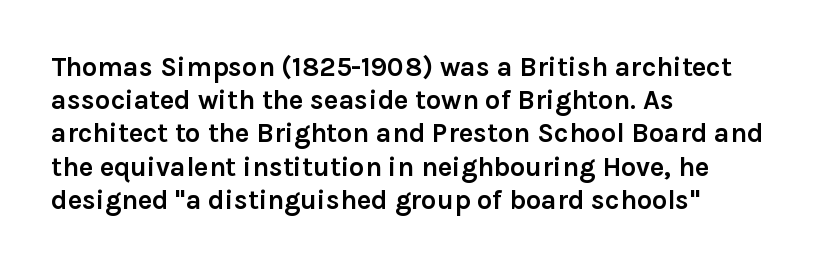
The image shows 27 px bold type, upright; set left-aligned, line spacing 1.23x, normal letter spacing, not underlined.
